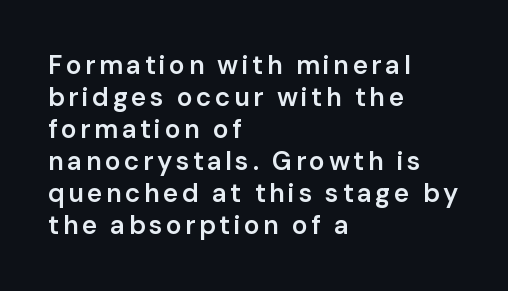
{"italic": "no", "bold": "semi", "underline": "no", "align": "left", "line_spacing_ratio": 1.23, "glyph_px": 26}
